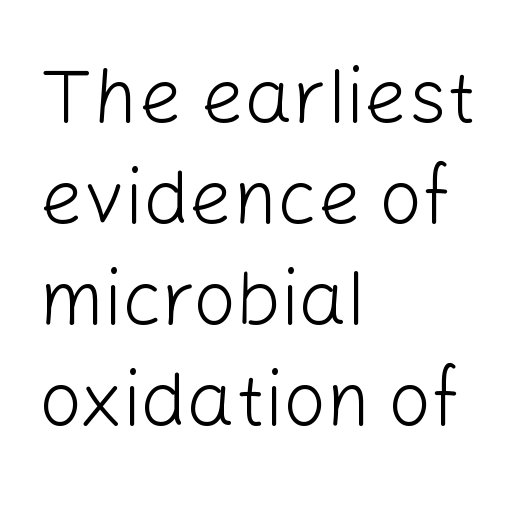
The setting favours the left margin, as ordinary paragraphs usually do. Tracking here is standard; glyphs follow each other at the usual distance. Think of a printed novel: that variable character pitch is what you see here. The designer left line spacing at the default. Caption: face not bold, strokes unweighted. The glyphs are unaccompanied by any horizontal stroke below them.
